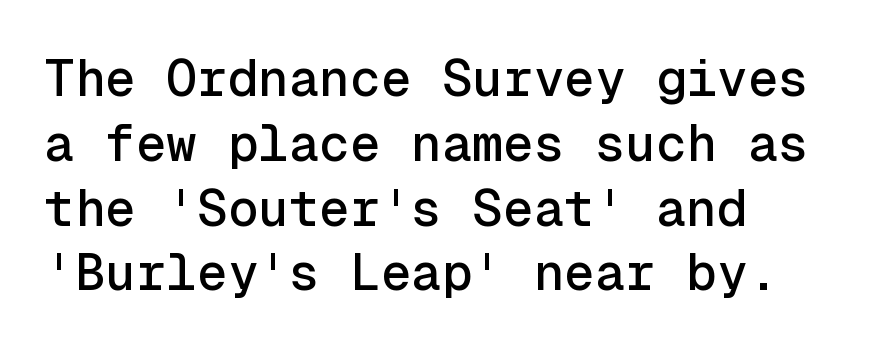
{"serif": "no", "italic": "no", "width": "normal", "x_height": "medium", "monospaced": "yes", "underline": "no", "align": "left", "line_spacing": "normal", "line_spacing_ratio": 1.27, "letter_spacing": "normal", "letter_spacing_em": 0.0, "glyph_px": 51}
